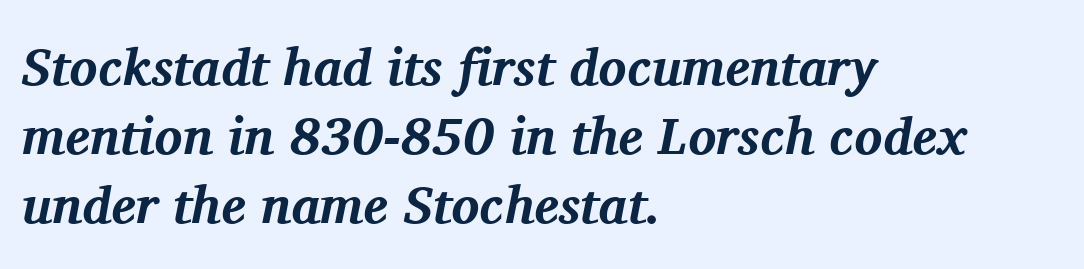
{"serif": "yes", "italic": "yes", "lean": "right", "slant_degrees": 11, "bold": "yes", "weight": "bold", "width": "normal", "stroke_contrast": "medium", "x_height": "medium", "monospaced": "no", "underline": "no", "align": "left", "line_spacing": "normal", "line_spacing_ratio": 1.33, "letter_spacing": "normal", "letter_spacing_em": 0.0, "glyph_px": 52}
